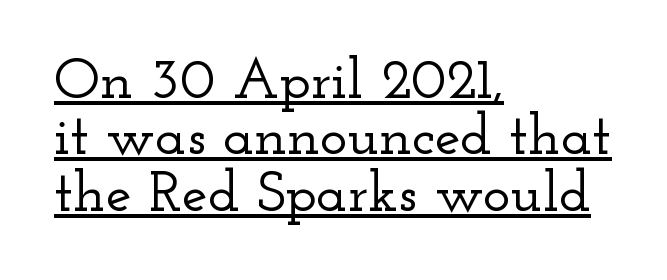
The image shows 58 px wide serif type, upright; set left-aligned, tight line spacing (0.97x), normal letter spacing, underlined; low stroke contrast and a small x-height.
